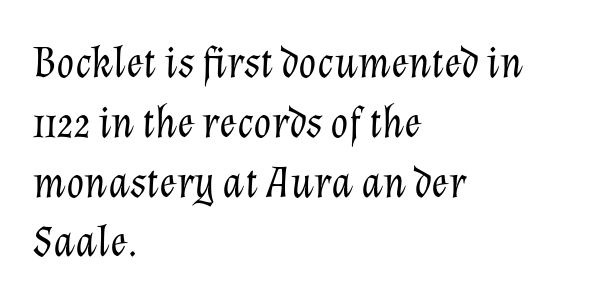
{"italic": "yes", "lean": "right", "slant_degrees": 12, "bold": "no", "weight": "light", "width": "normal", "stroke_contrast": "low", "x_height": "medium", "monospaced": "no", "underline": "no", "align": "left", "line_spacing": "normal", "line_spacing_ratio": 1.3, "letter_spacing": "normal", "letter_spacing_em": 0.0, "glyph_px": 46}
